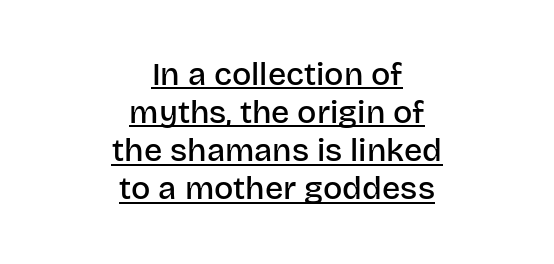
The image shows 32 px semibold sans-serif type, upright; set centered, line spacing 1.19x, normal letter spacing, underlined; low stroke contrast and a large x-height.
